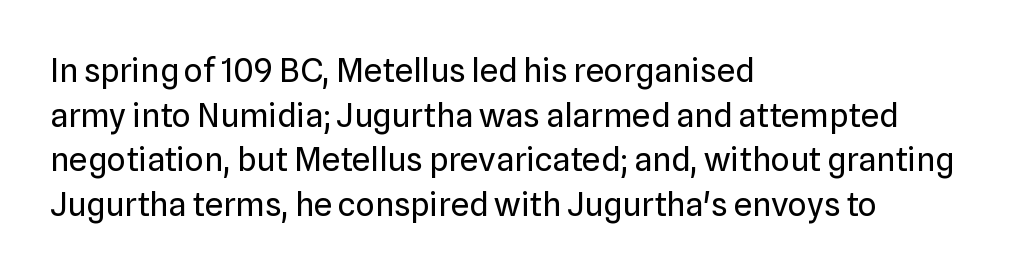
Q: Is the text bold? A: No.
Q: Is the text italic (slanted)? A: No, it is upright.
Q: Is the typeface a serif or a sans-serif typeface? A: Sans-serif.
Q: Is the text underlined? A: No.
Q: How is the paragraph aligned? A: Left-aligned.
Q: Is the spacing between letters normal or unusually wide? A: Normal.
Q: Is the spacing between lines tight, normal or loose? A: Normal.
Q: Width (condensed, normal, or wide)? A: Normal.
Q: Stroke contrast? A: Low.
Q: x-height? A: Medium.
Q: Monospaced? A: No.
